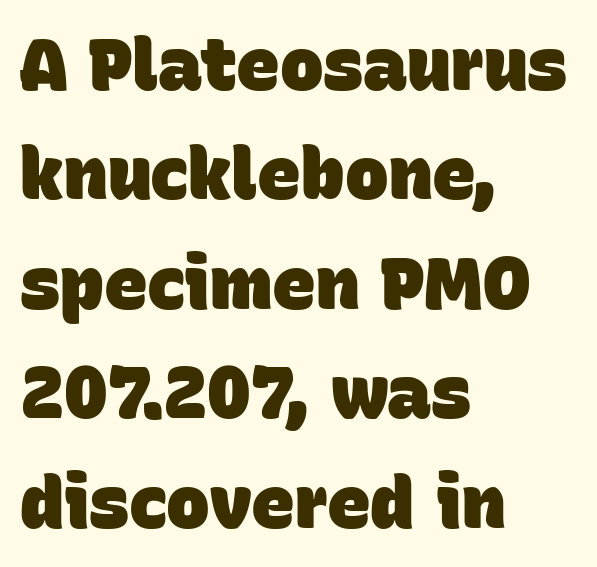
Q: Is the text bold? A: Yes.
Q: Is the typeface a serif or a sans-serif typeface? A: Sans-serif.
Q: Is the text underlined? A: No.
Q: How is the paragraph aligned? A: Left-aligned.
Q: Is the spacing between letters normal or unusually wide? A: Normal.
Q: Is the spacing between lines tight, normal or loose? A: Normal.
Q: Width (condensed, normal, or wide)? A: Normal.
Q: Stroke contrast? A: Low.
Q: x-height? A: Large.
Q: Monospaced? A: No.
